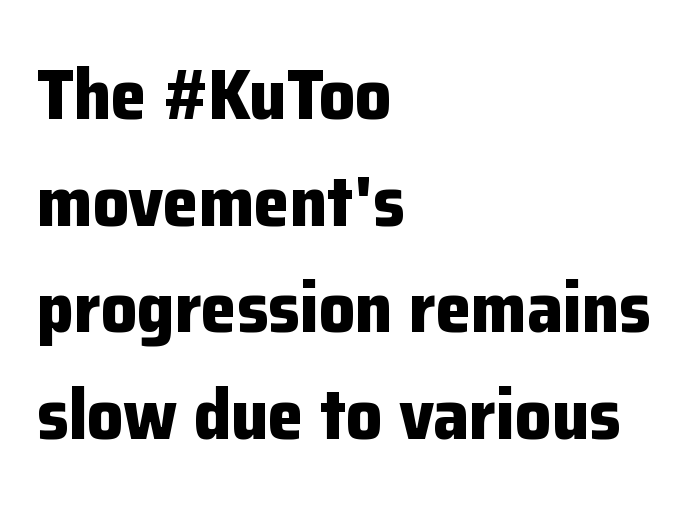
The typography opts for an upright posture over an oblique one. The rendering shows plain stroke endings on the letterforms — a sans-serif design. A typesetter would call this proportional, since set widths differ per character. Caption: standard tracking, unaltered. Weight: bold.
